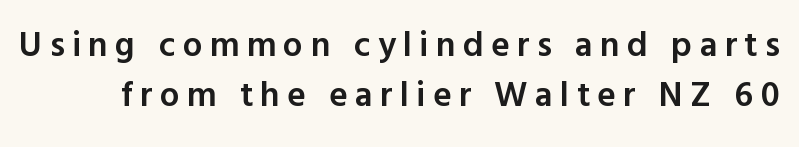
The face used here is a semibold: visibly heavier than regular, lighter than bold. The glyphs are unaccompanied by any horizontal stroke below them. Nope, not italic — everything's standing straight. Glyph-to-glyph distance is far greater than everyday printed text. The typeface chosen for these lines omits serifs.
